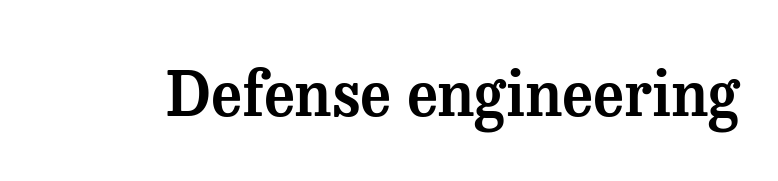
The image shows 62 px serif type, upright; set normal letter spacing, not underlined; medium stroke contrast and a medium x-height.
